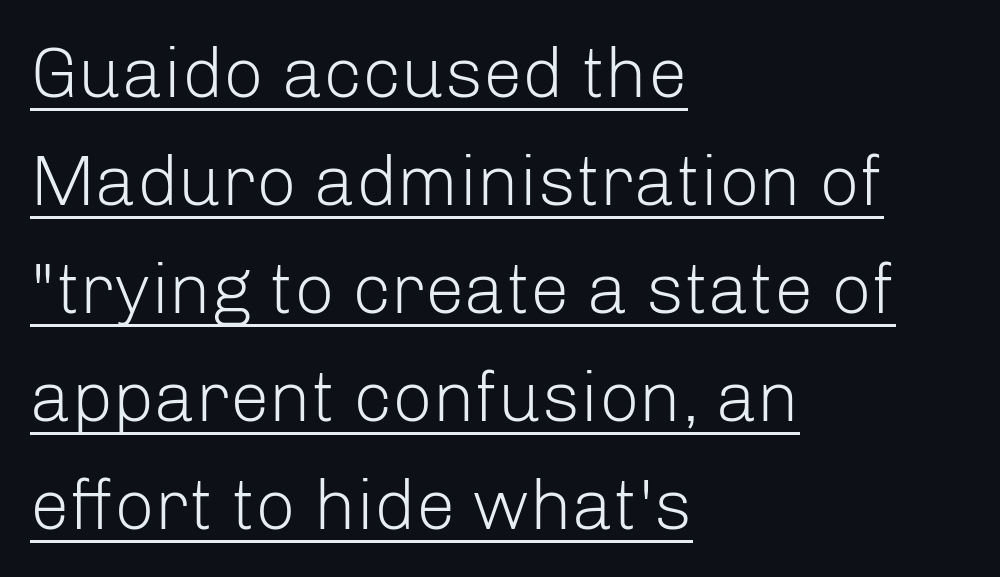
The image shows 71 px light sans-serif type, upright; set left-aligned, normal line spacing (1.52x), normal letter spacing, underlined; low stroke contrast and a medium x-height.
